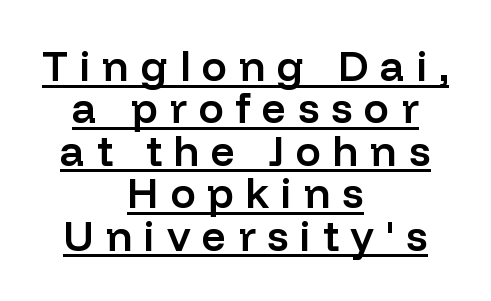
{"serif": "no", "italic": "no", "bold": "semi", "weight": "semibold", "width": "normal", "stroke_contrast": "low", "x_height": "medium", "monospaced": "no", "underline": "yes", "align": "center", "line_spacing": "tight", "line_spacing_ratio": 1.01, "letter_spacing": "wide", "letter_spacing_em": 0.28, "glyph_px": 42}
